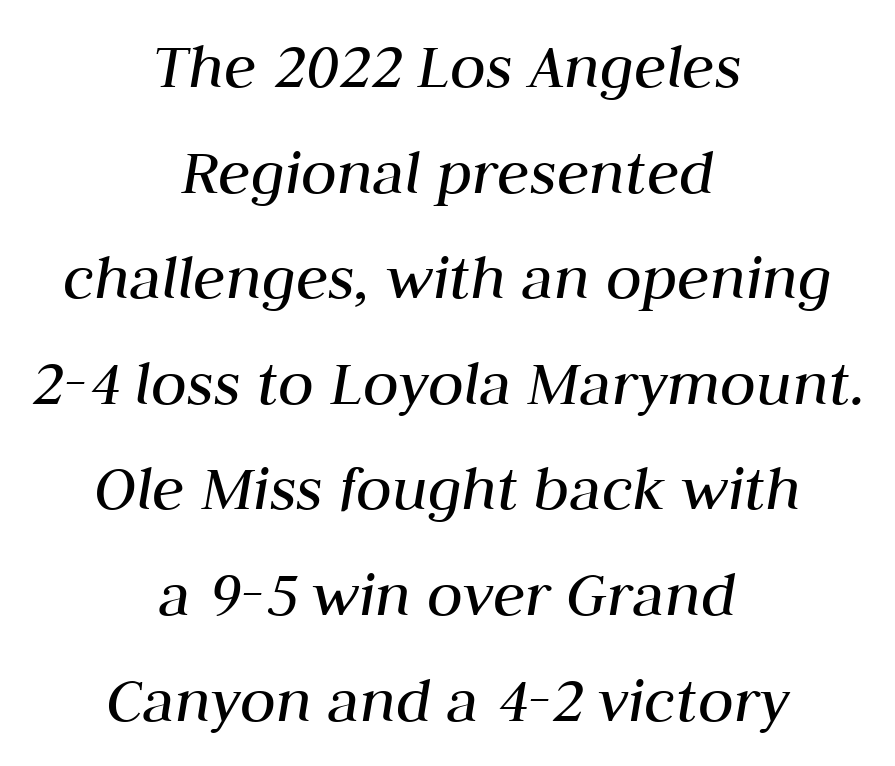
Q: Is the text bold? A: No.
Q: Is the text italic (slanted)? A: Yes, it leans right by about 10 degrees.
Q: Is the text underlined? A: No.
Q: How is the paragraph aligned? A: Centered.
Q: Is the spacing between letters normal or unusually wide? A: Normal.
Q: Is the spacing between lines tight, normal or loose? A: Normal.
Q: Width (condensed, normal, or wide)? A: Normal.
Q: Stroke contrast? A: Medium.
Q: x-height? A: Medium.
Q: Monospaced? A: No.
